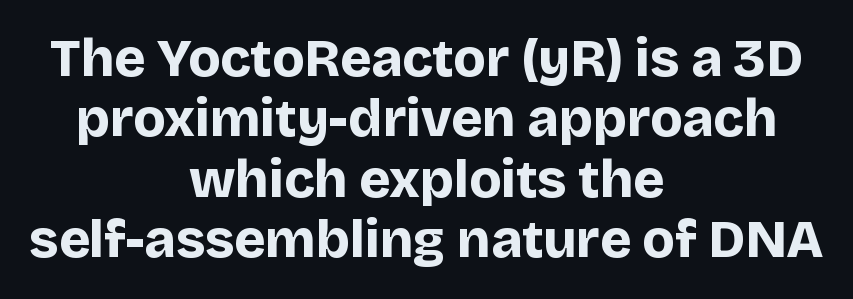
The image shows 53 px bold sans-serif type, upright; set centered, tight line spacing (1.14x), normal letter spacing, not underlined; low stroke contrast and a large x-height.
